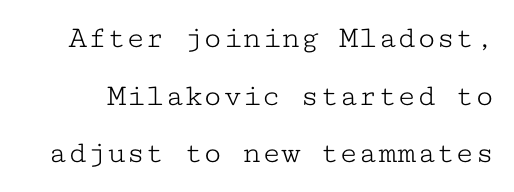
Q: Is the text bold? A: No.
Q: Is the text italic (slanted)? A: No, it is upright.
Q: Is the typeface a serif or a sans-serif typeface? A: Serif.
Q: Is the text underlined? A: No.
Q: Is the spacing between letters normal or unusually wide? A: Normal.
Q: Width (condensed, normal, or wide)? A: Wide.
Q: Stroke contrast? A: Low.
Q: x-height? A: Medium.
Q: Monospaced? A: Yes.
